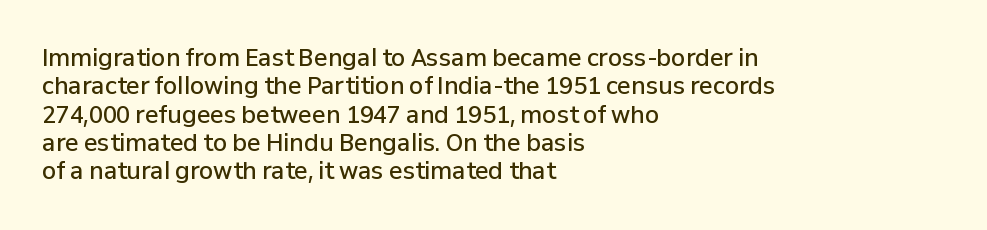
{"italic": "no", "bold": "semi", "underline": "no", "align": "left", "line_spacing_ratio": 1.23, "letter_spacing": "normal", "letter_spacing_em": 0.0, "glyph_px": 23}
